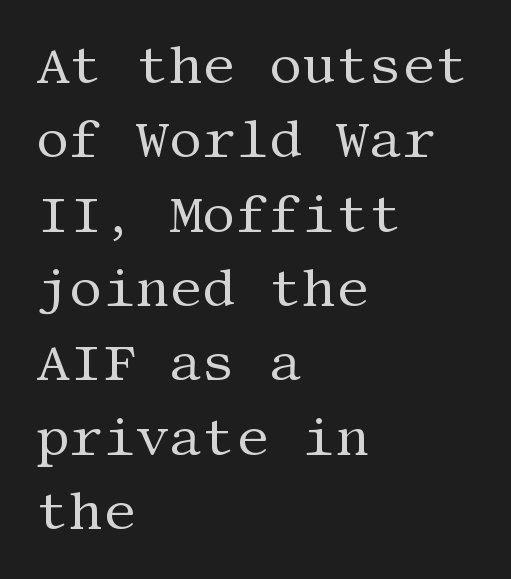
Q: Is the text bold? A: No.
Q: Is the text italic (slanted)? A: No, it is upright.
Q: Is the typeface a serif or a sans-serif typeface? A: Serif.
Q: Is the text underlined? A: No.
Q: How is the paragraph aligned? A: Left-aligned.
Q: Is the spacing between letters normal or unusually wide? A: Normal.
Q: Is the spacing between lines tight, normal or loose? A: Normal.
Q: Width (condensed, normal, or wide)? A: Normal.
Q: Stroke contrast? A: Medium.
Q: x-height? A: Large.
